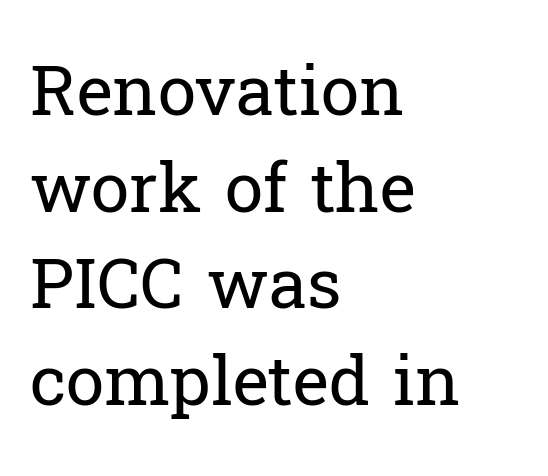
Layout note: lines flush left. You could call the tracking neutral — neither tight nor loose. Italic? Not at all — the glyphs are vertical. Typographically, this falls in the serif category.
